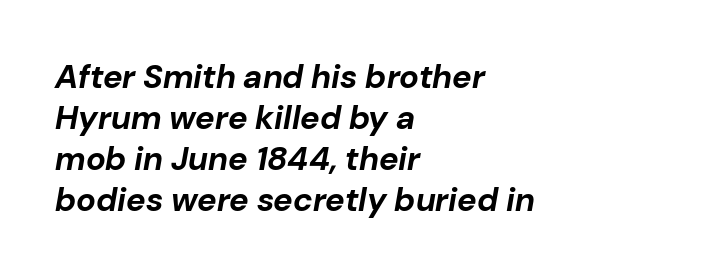
{"italic": "yes", "lean": "right", "slant_degrees": 10, "bold": "yes", "weight": "bold", "width": "normal", "stroke_contrast": "low", "x_height": "medium", "monospaced": "no", "underline": "no", "align": "left", "line_spacing_ratio": 1.24, "letter_spacing": "normal", "letter_spacing_em": 0.0, "glyph_px": 33}
